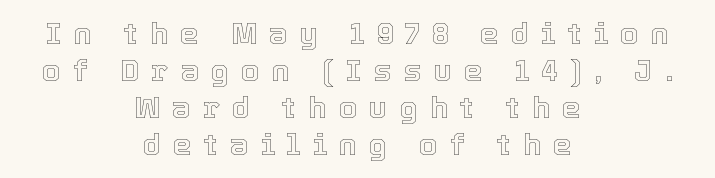
The lettering holds an erect, upright posture throughout. This sample has the flowing, uneven cadence of proportional lettering. The string is rendered with underlining switched off. Loose tracking; the words dissolve into strings of separated letters. This rendering uses center alignment, leaving both contours irregular but symmetric.
